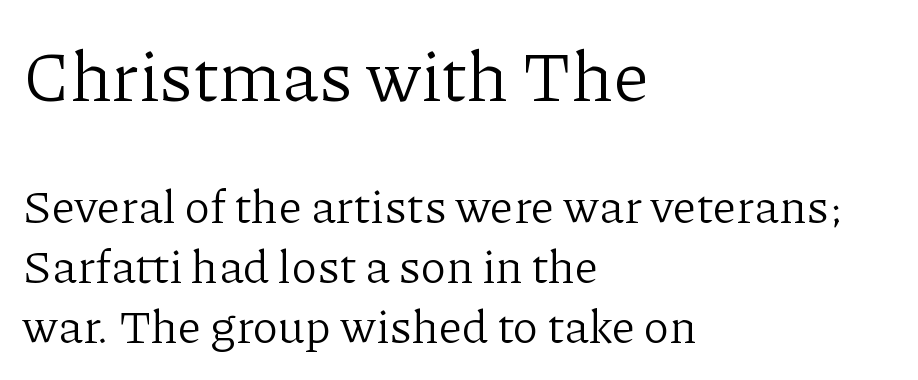
{"serif": "yes", "italic": "no", "bold": "no", "weight": "light", "width": "normal", "stroke_contrast": "low", "x_height": "medium", "monospaced": "no", "underline": "no", "align": "left", "line_spacing": "normal", "line_spacing_ratio": 1.28, "letter_spacing": "normal", "letter_spacing_em": 0.0, "larger_block": "first", "size_ratio": 1.51, "glyph_px": 71}
